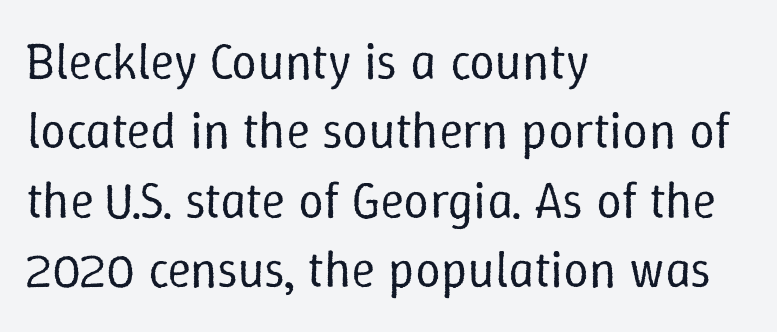
Q: Is the text bold? A: No.
Q: Is the text italic (slanted)? A: No, it is upright.
Q: Is the text underlined? A: No.
Q: How is the paragraph aligned? A: Left-aligned.
Q: Is the spacing between letters normal or unusually wide? A: Normal.
Q: Is the spacing between lines tight, normal or loose? A: Normal.
Q: Width (condensed, normal, or wide)? A: Normal.
Q: Stroke contrast? A: Low.
Q: x-height? A: Medium.
Q: Monospaced? A: No.
